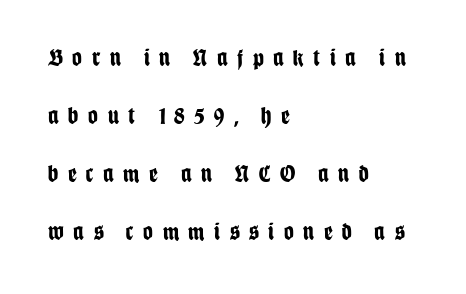
The image shows 24 px bold type, upright; set left-aligned, loose line spacing (2.41x), unusually wide letter spacing (+0.4 em), not underlined.
